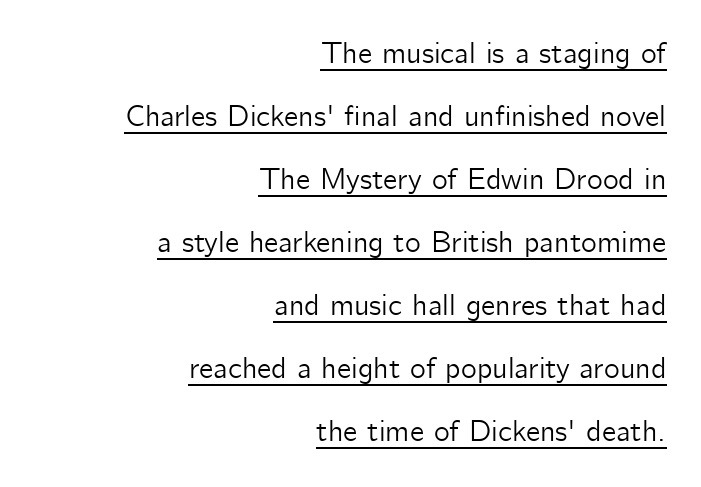
Q: Is the text italic (slanted)? A: No, it is upright.
Q: Is the typeface a serif or a sans-serif typeface? A: Sans-serif.
Q: Is the text underlined? A: Yes.
Q: How is the paragraph aligned? A: Right-aligned.
Q: Is the spacing between letters normal or unusually wide? A: Normal.
Q: Is the spacing between lines tight, normal or loose? A: Loose.
Q: Width (condensed, normal, or wide)? A: Normal.
Q: Stroke contrast? A: Low.
Q: x-height? A: Medium.
Q: Monospaced? A: No.
